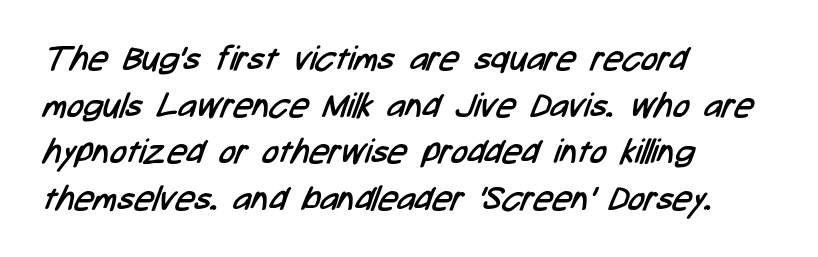
{"serif": "no", "bold": "no", "weight": "regular", "width": "condensed", "stroke_contrast": "low", "x_height": "medium", "monospaced": "no", "underline": "no", "align": "left", "line_spacing": "normal", "line_spacing_ratio": 1.37, "letter_spacing": "normal", "letter_spacing_em": 0.0, "glyph_px": 34}
